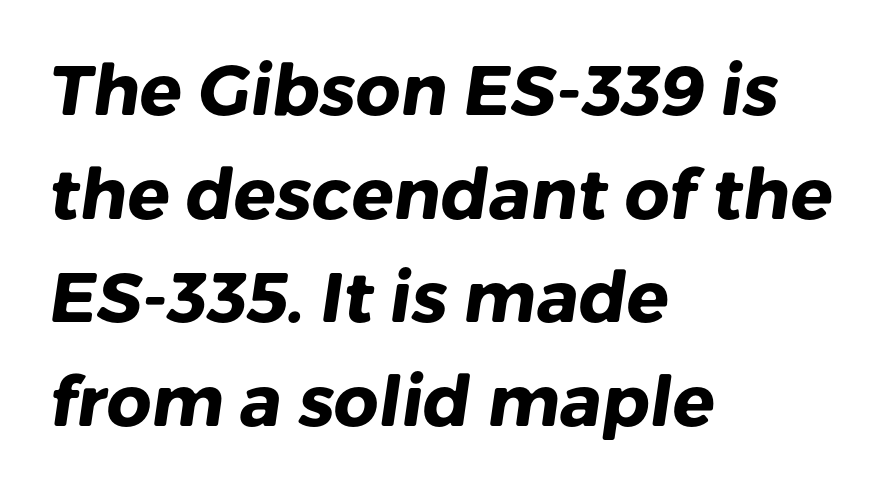
The image shows 70 px heavy sans-serif type; set left-aligned, normal line spacing (1.48x), normal letter spacing, not underlined; low stroke contrast and a medium x-height.
